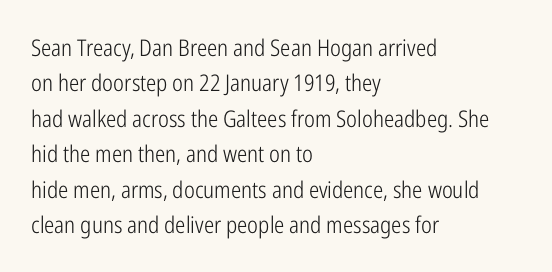
The face looks like a standard text weight, possibly lighter. Vertical strokes here are truly vertical. These lines keep a tight, regular rhythm from letter to letter. Leading matches the norm, producing a regular column. Left-aligned paragraph, ragged on the right. The space directly below the letters is spotless.
